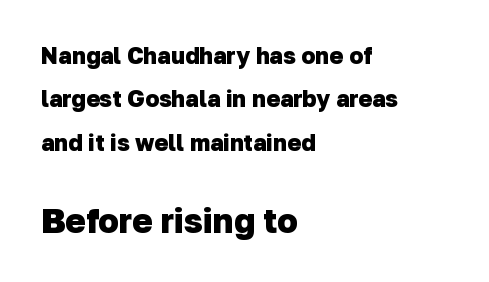
{"serif": "no", "bold": "yes", "weight": "heavy", "width": "normal", "stroke_contrast": "low", "x_height": "medium", "monospaced": "no", "underline": "no", "align": "left", "line_spacing_ratio": 1.89, "letter_spacing": "normal", "letter_spacing_em": 0.0, "larger_block": "second", "size_ratio": 1.48, "glyph_px": 34}
